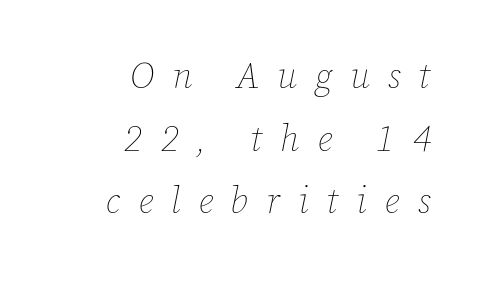
Q: Is the text bold? A: No.
Q: Is the text italic (slanted)? A: Yes, it leans right by about 12 degrees.
Q: Is the text underlined? A: No.
Q: How is the paragraph aligned? A: Right-aligned.
Q: Is the spacing between letters normal or unusually wide? A: Unusually wide.
Q: Width (condensed, normal, or wide)? A: Normal.
Q: Stroke contrast? A: Low.
Q: x-height? A: Medium.
Q: Monospaced? A: No.
